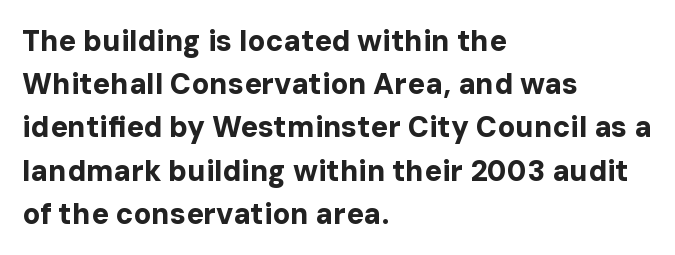
A bare baseline throughout the passage. A typesetter would mark this as roman, not italic. Note the varied advance widths — an 'i' is clearly narrower than an 'm'. Successive baselines arrive at the customary interval. The rendering shows plain stroke endings on the letterforms — a sans-serif design.
